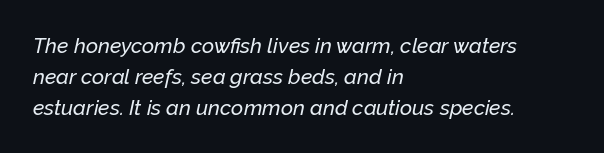
Quick note: underline off. Quick note: interline space is typical. Typeset ragged right — the left edge is the straight one. Compared with typical body copy, the letter spacing here is the same. The letters are slanted; this is an italic face.
